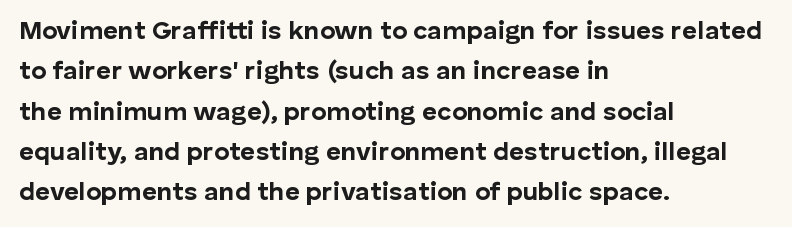
The image shows 26 px bold type, upright; set left-aligned, normal line spacing (1.55x), normal letter spacing, not underlined.
